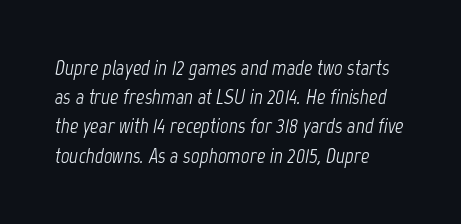
The glyphs are unaccompanied by any horizontal stroke below them. This sample uses plain, unmodified letter spacing. Italic? Definitely — the glyphs are oblique. Bold? No — there's no thickening of the strokes. If you drew a ruler down the left edge, every line would touch it.
